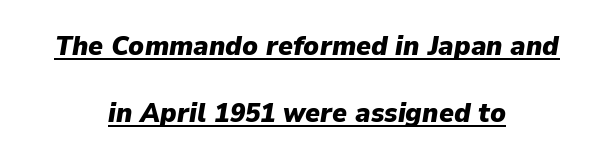
Q: Is the text bold? A: Yes.
Q: Is the text italic (slanted)? A: Yes, it leans right by about 9 degrees.
Q: Is the text underlined? A: Yes.
Q: How is the paragraph aligned? A: Centered.
Q: Is the spacing between letters normal or unusually wide? A: Normal.
Q: Is the spacing between lines tight, normal or loose? A: Loose.
Q: Width (condensed, normal, or wide)? A: Normal.
Q: Stroke contrast? A: Low.
Q: x-height? A: Medium.
Q: Monospaced? A: No.
